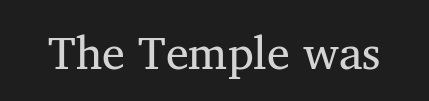
Q: Is the text italic (slanted)? A: No, it is upright.
Q: Is the typeface a serif or a sans-serif typeface? A: Serif.
Q: Is the text underlined? A: No.
Q: Is the spacing between letters normal or unusually wide? A: Normal.
Q: Width (condensed, normal, or wide)? A: Normal.
Q: Stroke contrast? A: Medium.
Q: x-height? A: Medium.
Q: Monospaced? A: No.
